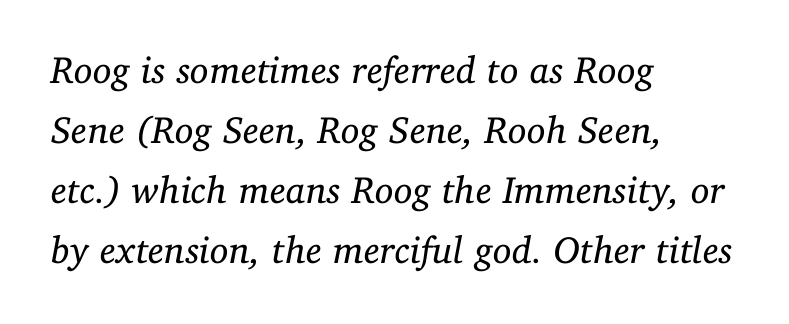
Q: Is the text bold? A: No.
Q: Is the text italic (slanted)? A: Yes, it leans right by about 11 degrees.
Q: Is the typeface a serif or a sans-serif typeface? A: Serif.
Q: Is the text underlined? A: No.
Q: How is the paragraph aligned? A: Left-aligned.
Q: Is the spacing between letters normal or unusually wide? A: Normal.
Q: Is the spacing between lines tight, normal or loose? A: Normal.
Q: Width (condensed, normal, or wide)? A: Normal.
Q: Stroke contrast? A: Low.
Q: x-height? A: Medium.
Q: Monospaced? A: No.
